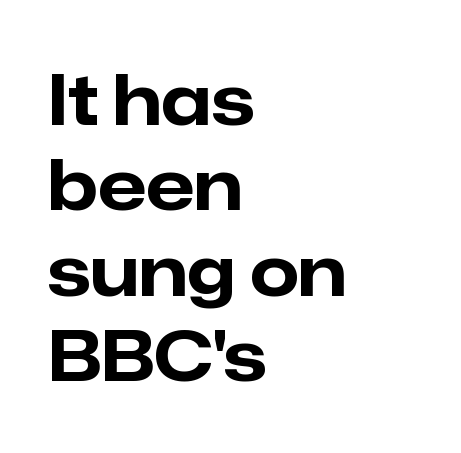
The image shows 70 px bold sans-serif type, upright; set left-aligned, line spacing 1.22x, normal letter spacing, not underlined; low stroke contrast and a medium x-height.
